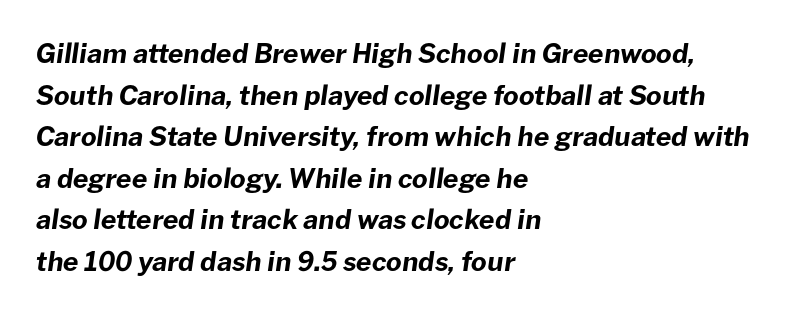
The letters are bold, with thick, heavy strokes. Emphasis-style slanted type is in use. The letters sit at their default tracking, neither squeezed nor spread. How would I describe the line gaps? Plain and ordinary. Decoration check: the copy has no underline.
